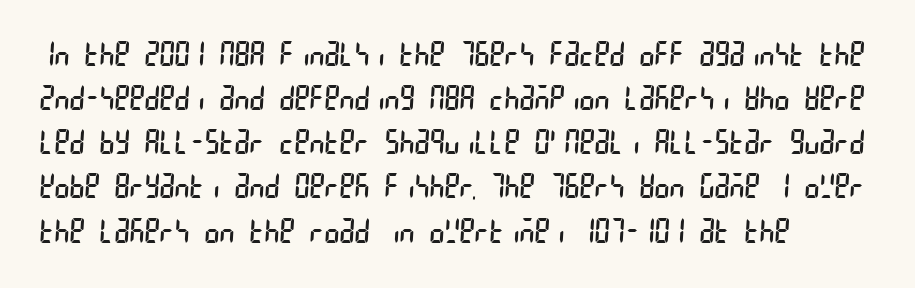
The image shows 32 px regular-weight, condensed sans-serif type; set left-aligned, normal line spacing (1.38x), normal letter spacing, not underlined; low stroke contrast and a large x-height.
